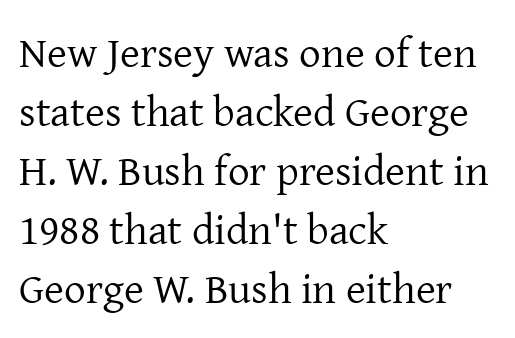
Summary of vertical rhythm: regular, with standard interline spacing. Nothing heavy about these letters — not bold at all. Vertical strokes here are truly vertical. The gap between lines stays unmarked. This rendering uses left alignment, leaving the right contour irregular.
